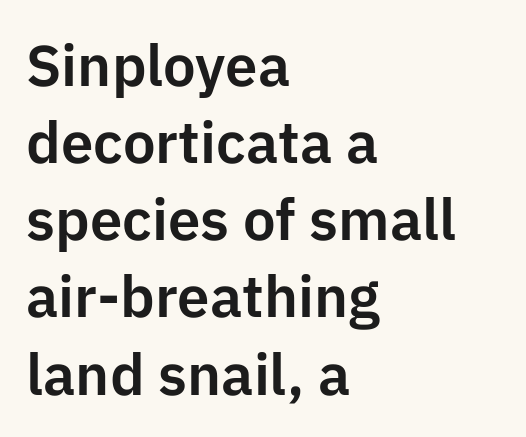
{"serif": "no", "italic": "no", "width": "normal", "stroke_contrast": "low", "x_height": "medium", "monospaced": "no", "underline": "no", "align": "left", "line_spacing": "normal", "line_spacing_ratio": 1.33, "letter_spacing": "normal", "letter_spacing_em": 0.0, "glyph_px": 58}
